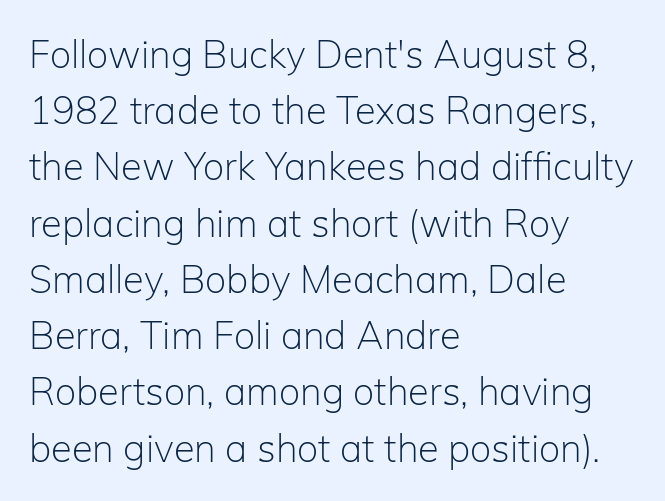
Q: Is the text bold? A: No.
Q: Is the text italic (slanted)? A: No, it is upright.
Q: Is the typeface a serif or a sans-serif typeface? A: Sans-serif.
Q: Is the text underlined? A: No.
Q: How is the paragraph aligned? A: Left-aligned.
Q: Is the spacing between letters normal or unusually wide? A: Normal.
Q: Is the spacing between lines tight, normal or loose? A: Normal.
Q: Width (condensed, normal, or wide)? A: Normal.
Q: Stroke contrast? A: Low.
Q: x-height? A: Medium.
Q: Monospaced? A: No.
